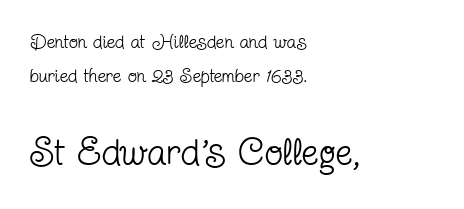
The image shows 38 px regular-weight, condensed serif type, upright; set left-aligned, line spacing 1.78x, normal letter spacing, not underlined; the second (bottom) block is 2.0x larger; low stroke contrast and a medium x-height.
